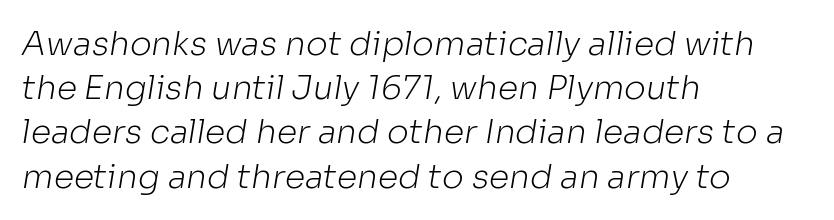
The image shows 33 px light sans-serif type; set left-aligned, normal line spacing (1.34x), normal letter spacing, not underlined; low stroke contrast and a medium x-height.
